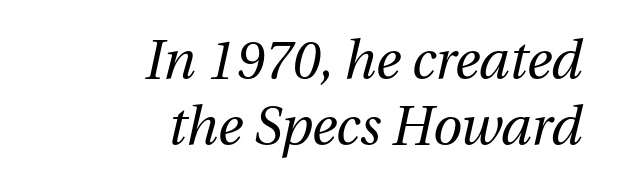
The image shows 53 px regular-weight type, italic (leaning right); set right-aligned, line spacing 1.24x, normal letter spacing, not underlined; medium stroke contrast and a medium x-height.
